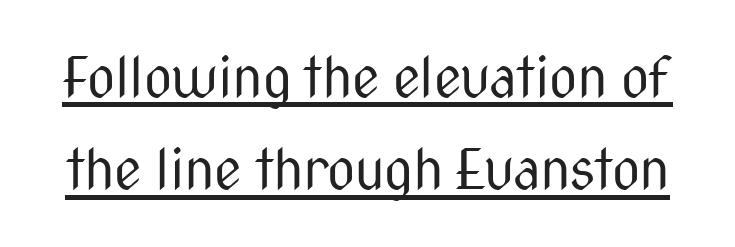
{"serif": "no", "italic": "no", "bold": "no", "weight": "regular", "width": "condensed", "stroke_contrast": "medium", "x_height": "medium", "monospaced": "no", "underline": "yes", "line_spacing": "normal", "line_spacing_ratio": 1.68, "letter_spacing": "normal", "letter_spacing_em": 0.0, "glyph_px": 55}
